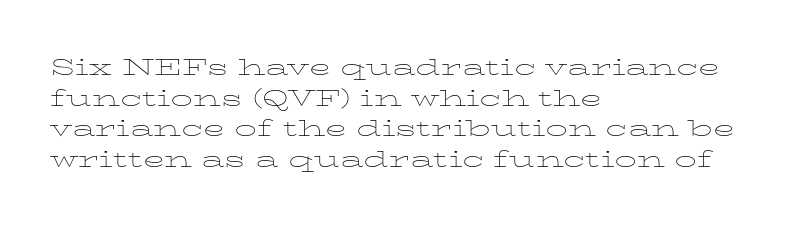
Here the glyphs are tracked normally, forming tight word shapes. This sample keeps an unexceptional amount of space between lines. Every character sits straight up, as roman type does. Each stroke keeps to a modest, everyday thickness or less. This rendering uses left alignment, leaving the right contour irregular. Descenders are the only things crossing below the line.
